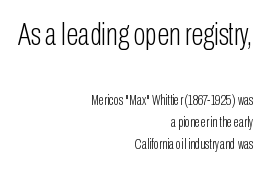
Has an underline been added? It has not. The lines sit at an ordinary, default distance from one another. Is the stroke heavy? The answer is a plain regular-or-lighter. Is the lower block the larger one? No — the upper block carries the bigger type. The face used here is a sans, in the tradition of grotesques and geometrics. Words appear dense and cohesive because spacing is normal.
